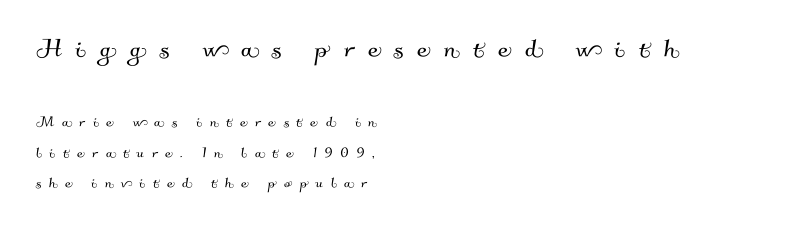
Layout note: lines flush left. The gap between lines stays unmarked. The rendering inserts visible extra space after every character. The lines sit at an ordinary, default distance from one another. The face used here is proportionally spaced, like ordinary book or web type. Type size steps down from the first block to the second.
